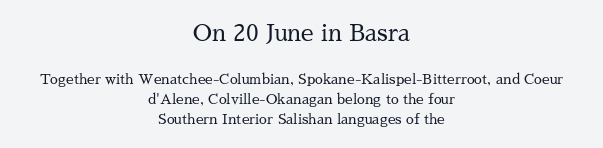
Which chunk is bigger? The first one — the top block dwarfs the bottom. Is the letter spacing exaggerated? No — it looks like the ordinary default. The typography opts for an upright posture over an oblique one. Each stroke keeps to a modest, everyday thickness or less. A centered setting, common on invitations and titles, is used for this passage.
